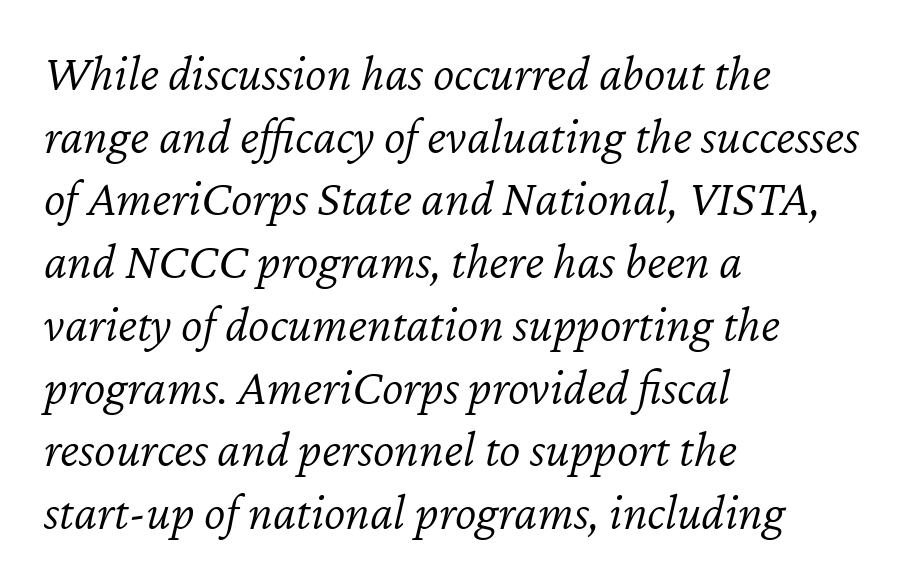
Each row of text sits above clean, open space. A typesetter would call this proportional, since set widths differ per character. Emphasis-style slanted type is in use. The strokes carry an ordinary text weight at most. A typesetter would call this zero additional tracking.
